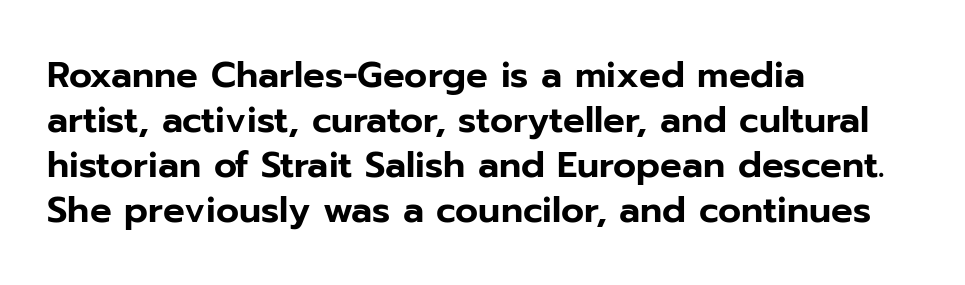
Q: Is the text italic (slanted)? A: No, it is upright.
Q: Is the typeface a serif or a sans-serif typeface? A: Sans-serif.
Q: Is the text underlined? A: No.
Q: How is the paragraph aligned? A: Left-aligned.
Q: Is the spacing between letters normal or unusually wide? A: Normal.
Q: Is the spacing between lines tight, normal or loose? A: Normal.
Q: Width (condensed, normal, or wide)? A: Normal.
Q: Stroke contrast? A: Low.
Q: x-height? A: Medium.
Q: Monospaced? A: No.
